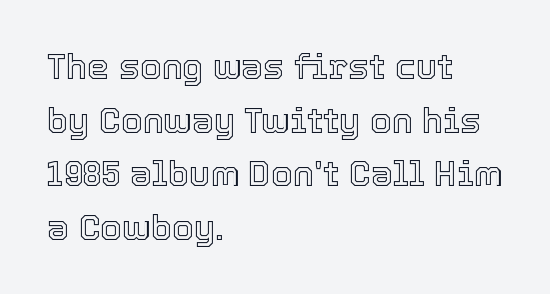
{"italic": "no", "width": "normal", "x_height": "medium", "monospaced": "no", "underline": "no", "align": "left", "line_spacing": "normal", "line_spacing_ratio": 1.53, "letter_spacing": "normal", "letter_spacing_em": 0.0, "glyph_px": 35}
